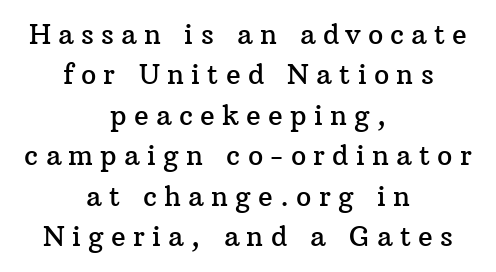
Q: Is the text italic (slanted)? A: No, it is upright.
Q: Is the text underlined? A: No.
Q: How is the paragraph aligned? A: Centered.
Q: Is the spacing between letters normal or unusually wide? A: Unusually wide.
Q: Is the spacing between lines tight, normal or loose? A: Normal.
